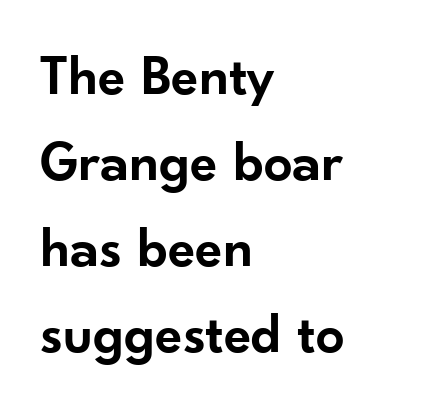
The image shows 57 px semibold sans-serif type, upright; set left-aligned, normal line spacing (1.51x), normal letter spacing, not underlined; low stroke contrast and a small x-height.
